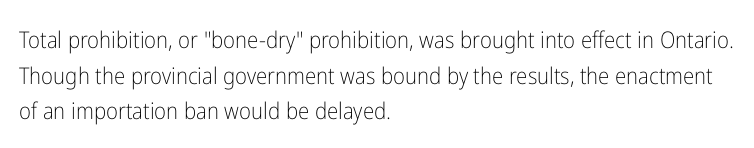
Q: Is the text bold? A: No.
Q: Is the text italic (slanted)? A: No, it is upright.
Q: Is the text underlined? A: No.
Q: How is the paragraph aligned? A: Left-aligned.
Q: Is the spacing between letters normal or unusually wide? A: Normal.
Q: Is the spacing between lines tight, normal or loose? A: Normal.
